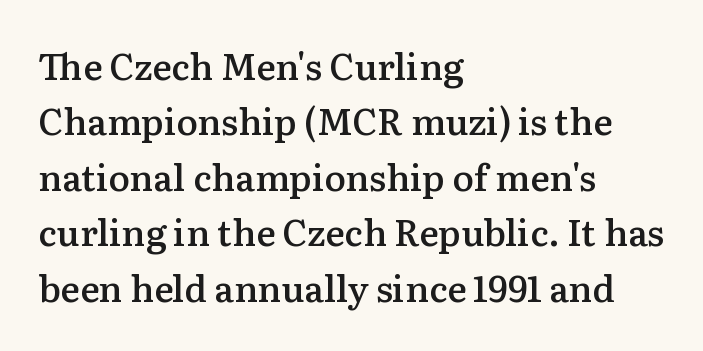
These lines are rendered in a variable-pitch font. This sample uses plain, unmodified letter spacing. As a designer I'd log this as weight 600, semibold. Old-style or modern, the face here clearly has serifs. These lines sit exactly where default settings would place them. Tall strokes in this sample are plumb rather than angled.
